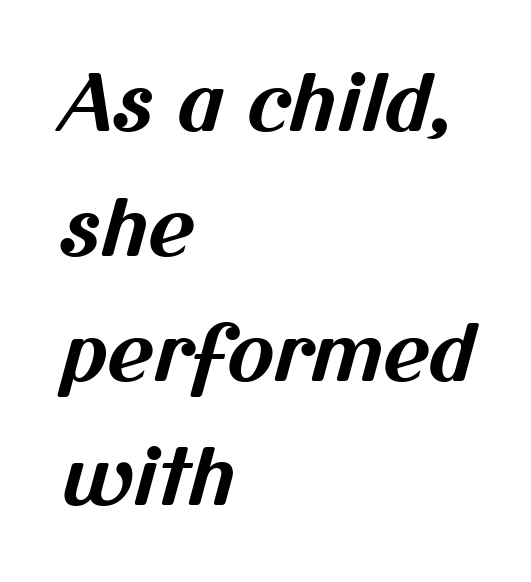
Tracking here is standard; glyphs follow each other at the usual distance. The characters display no serif detailing; their extremities are plain. Unmarked baselines from the first word to the last. Successive baselines arrive at the customary interval.
